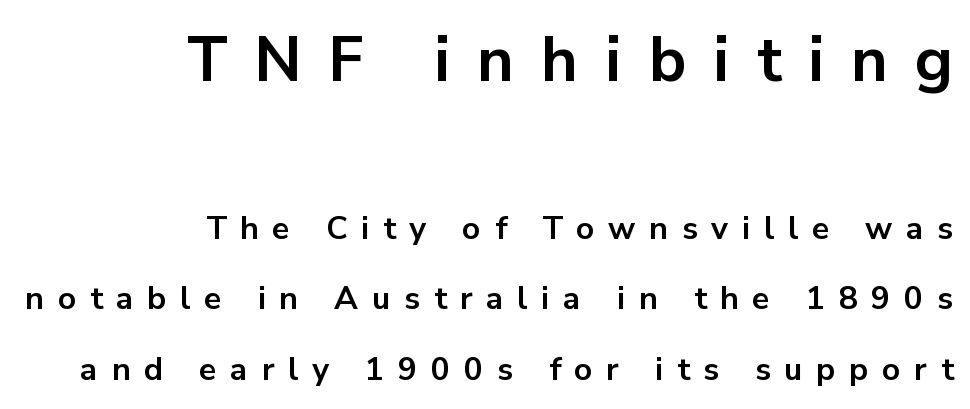
The image shows 63 px bold sans-serif type, upright; set right-aligned, loose line spacing (2.2x), unusually wide letter spacing (+0.43 em), not underlined; the first (top) block is 1.97x larger; low stroke contrast and a medium x-height.
